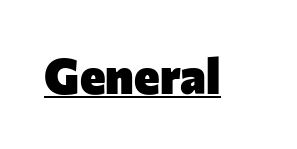
Q: Is the text bold? A: Yes.
Q: Is the text italic (slanted)? A: No, it is upright.
Q: Is the typeface a serif or a sans-serif typeface? A: Sans-serif.
Q: Is the text underlined? A: Yes.
Q: Is the spacing between letters normal or unusually wide? A: Normal.
Q: Width (condensed, normal, or wide)? A: Normal.
Q: Stroke contrast? A: Low.
Q: x-height? A: Medium.
Q: Monospaced? A: No.
